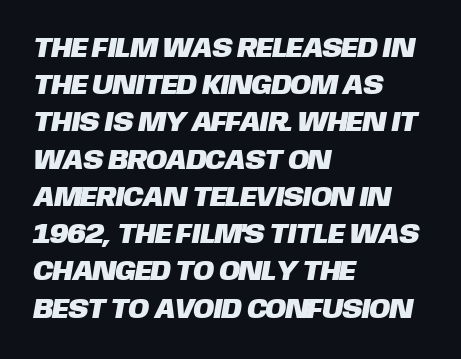
Letters rest on an invisible, unmarked baseline. The rendering uses natural spacing where letterforms have individual widths. Reading down the block, your eye returns to a fixed left position each line. A typesetter would call this leading conventional body-copy spacing. Regarding serifs, this sample does without them.
